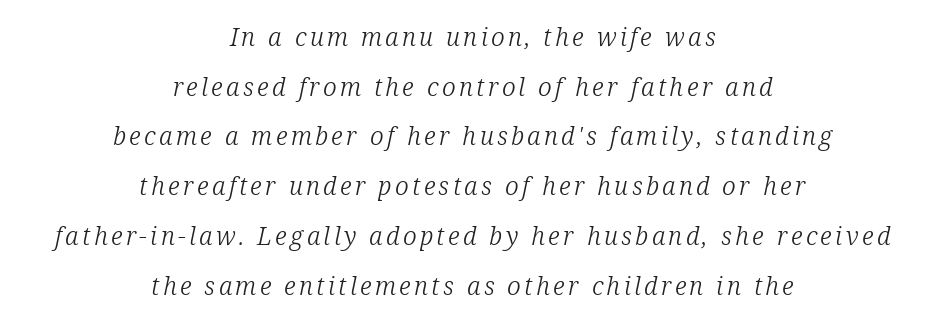
Q: Is the text bold? A: No.
Q: Is the text italic (slanted)? A: Yes, it leans right by about 12 degrees.
Q: Is the text underlined? A: No.
Q: How is the paragraph aligned? A: Centered.
Q: Is the spacing between lines tight, normal or loose? A: Loose.
